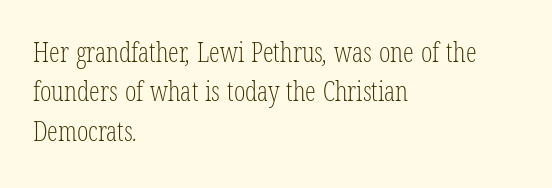
Q: Is the text bold? A: No.
Q: Is the text underlined? A: No.
Q: How is the paragraph aligned? A: Left-aligned.
Q: Is the spacing between letters normal or unusually wide? A: Normal.
Q: Is the spacing between lines tight, normal or loose? A: Normal.
